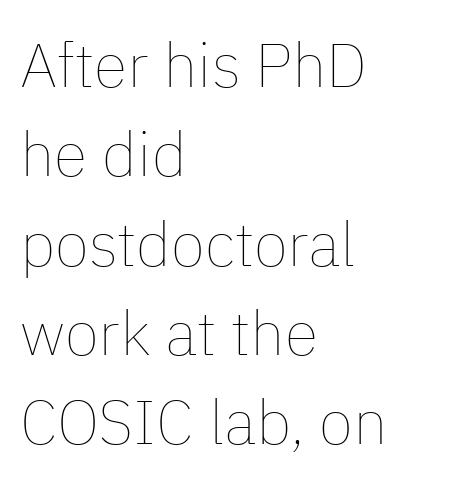
The image shows 62 px thin type, upright; set left-aligned, normal line spacing (1.44x), normal letter spacing, not underlined; low stroke contrast and a medium x-height.
